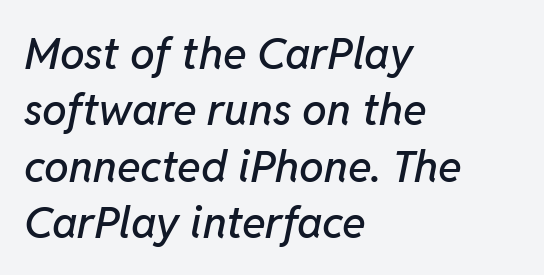
The image shows 44 px text type, italic (leaning right); set left-aligned, normal line spacing (1.28x), normal letter spacing, not underlined; low stroke contrast and a medium x-height.
